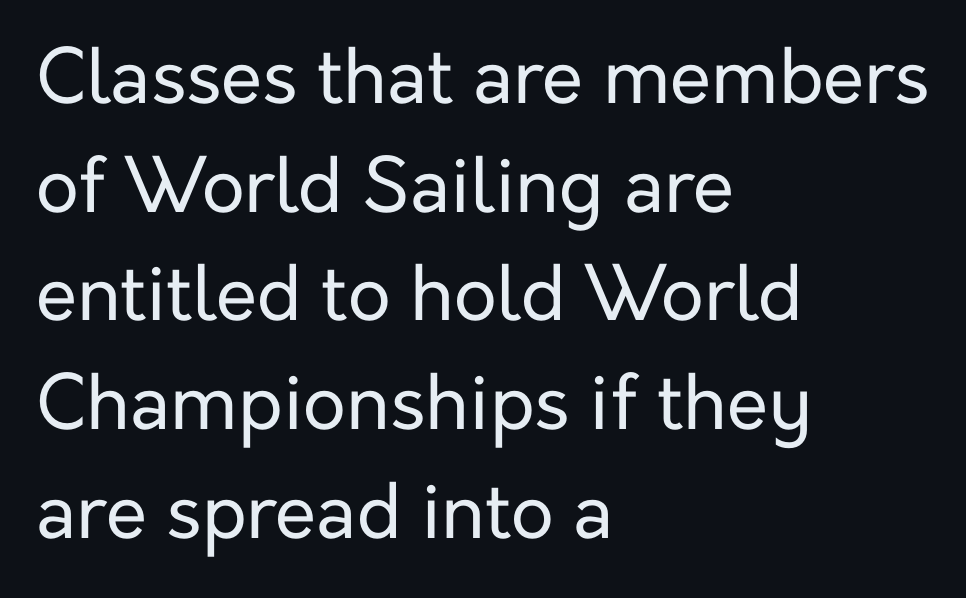
The lines are quadded left. Characters follow at the spacing the type designer built in. Lines of text with bare space underneath. Is the type heavy? It reads as light-to-regular instead. The glyphs in this specimen are sans serif. Regarding leading, the lines here are spaced in the standard way.
